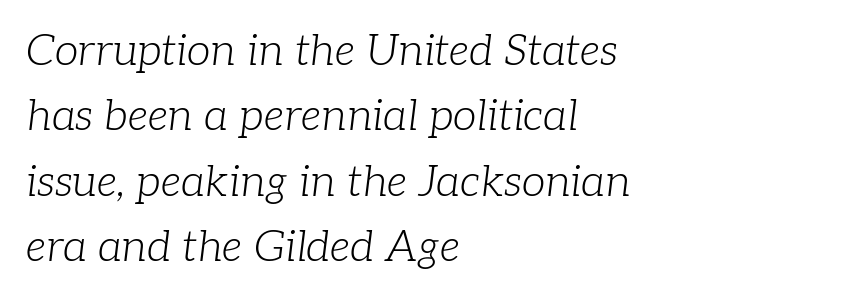
Q: Is the text bold? A: No.
Q: Is the text italic (slanted)? A: Yes, it leans right by about 7 degrees.
Q: Is the typeface a serif or a sans-serif typeface? A: Serif.
Q: Is the text underlined? A: No.
Q: How is the paragraph aligned? A: Left-aligned.
Q: Is the spacing between letters normal or unusually wide? A: Normal.
Q: Is the spacing between lines tight, normal or loose? A: Normal.
Q: Width (condensed, normal, or wide)? A: Normal.
Q: Stroke contrast? A: Low.
Q: x-height? A: Medium.
Q: Monospaced? A: No.
